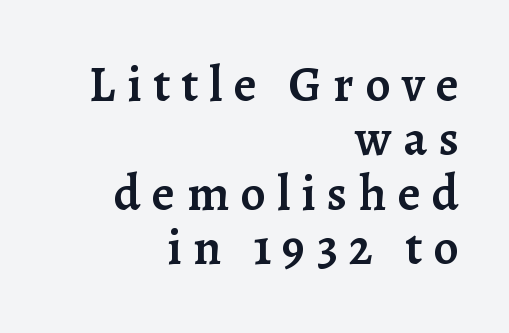
Decoration check: the copy has no underline. Slightly chunky letters — semibold, I'd say, not full bold. The passage shown stacks its lines with hardly any gap. Look at the tracking — it's clearly loosened, letters drifting apart.
